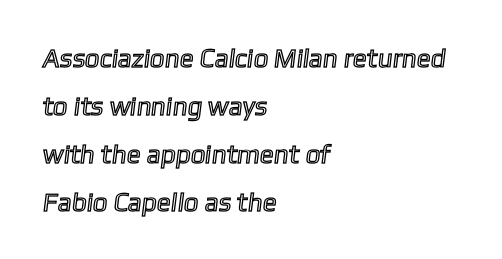
Typeset ragged right — the left edge is the straight one. The passage shown is not underscored anywhere. The rendering keeps characters at their native spacing.
